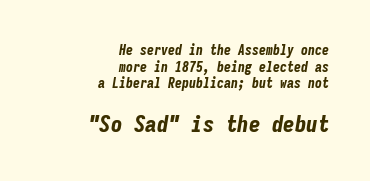
The image shows 23 px bold type, italic (leaning right); set right-aligned, line spacing 1.19x, normal letter spacing, not underlined; the second (bottom) block is 1.64x larger.
